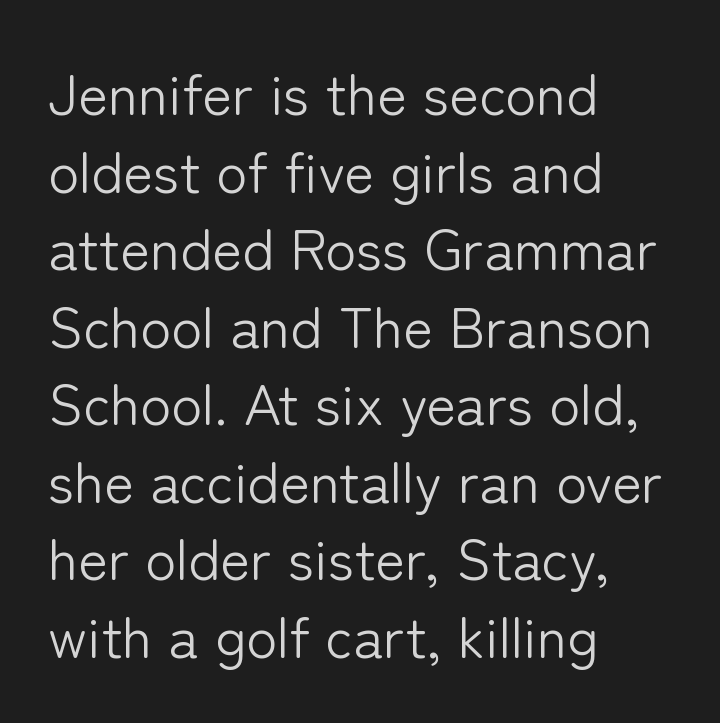
Q: Is the text bold? A: No.
Q: Is the text italic (slanted)? A: No, it is upright.
Q: Is the typeface a serif or a sans-serif typeface? A: Sans-serif.
Q: Is the text underlined? A: No.
Q: How is the paragraph aligned? A: Left-aligned.
Q: Is the spacing between letters normal or unusually wide? A: Normal.
Q: Is the spacing between lines tight, normal or loose? A: Normal.
Q: Width (condensed, normal, or wide)? A: Normal.
Q: Stroke contrast? A: Low.
Q: x-height? A: Medium.
Q: Monospaced? A: No.
